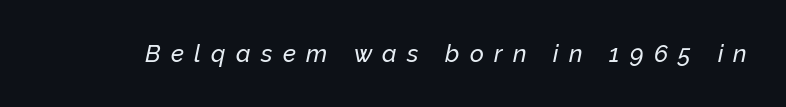
Q: Is the text italic (slanted)? A: Yes, it leans right by about 12 degrees.
Q: Is the text underlined? A: No.
Q: Is the spacing between letters normal or unusually wide? A: Unusually wide.
